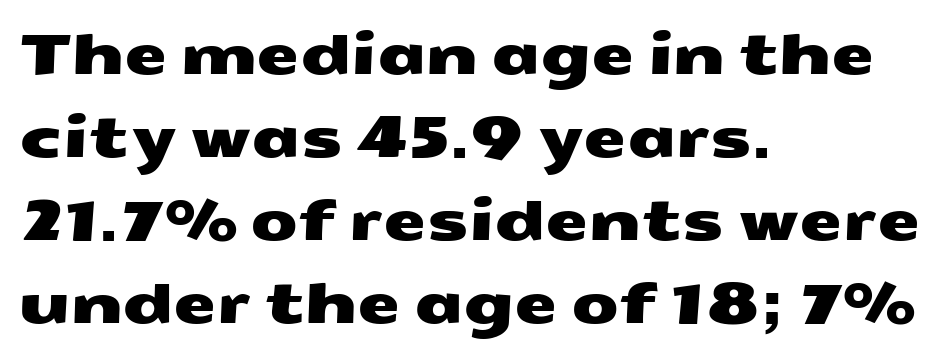
The rows are spaced the way most documents space them. Proportional: the letters do not fall into vertical columns. You could call the tracking neutral — neither tight nor loose. The face used here is a sans, in the tradition of grotesques and geometrics.
